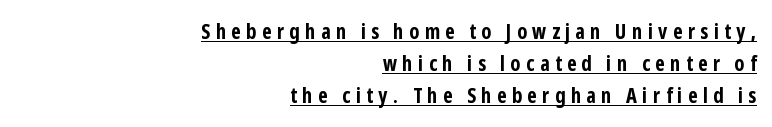
As a designer I'd log this as weight 700, bold. Honestly, the letter spacing is so wide it's the main thing you notice. In terms of leading, this rendering sits right in the middle. The paragraph shown leans on its right margin.
